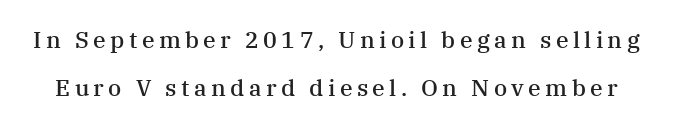
{"italic": "no", "bold": "semi", "underline": "no", "line_spacing": "loose", "line_spacing_ratio": 2.08, "glyph_px": 23}
